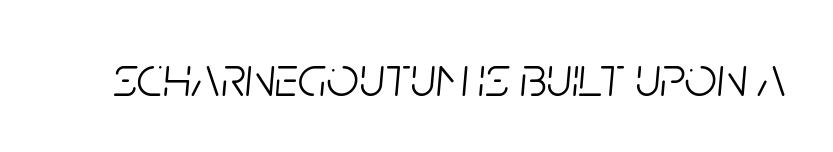
The image shows 57 px light, condensed type, italic (leaning right); set normal letter spacing, not underlined; low stroke contrast and a large x-height.
